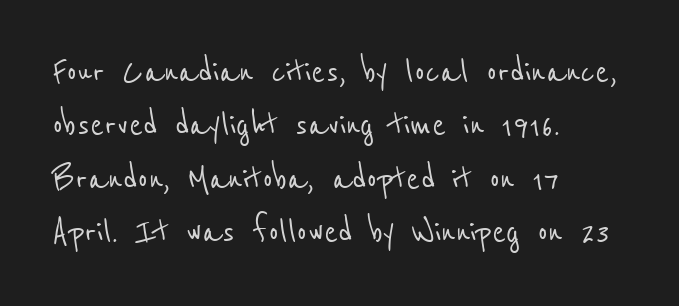
Q: Is the typeface a serif or a sans-serif typeface? A: Sans-serif.
Q: Is the text underlined? A: No.
Q: How is the paragraph aligned? A: Left-aligned.
Q: Is the spacing between letters normal or unusually wide? A: Normal.
Q: Is the spacing between lines tight, normal or loose? A: Normal.
Q: Width (condensed, normal, or wide)? A: Condensed.
Q: Stroke contrast? A: Low.
Q: x-height? A: Medium.
Q: Monospaced? A: No.
